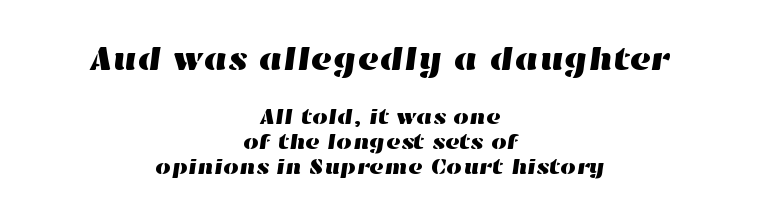
Q: Is the text underlined? A: No.
Q: How is the paragraph aligned? A: Centered.
Q: Is the spacing between letters normal or unusually wide? A: Normal.
Q: Is the spacing between lines tight, normal or loose? A: Tight.
Q: Which block of text is set in a larger size, the first (top) or the second (bottom)? A: The first (top) one.
Q: Width (condensed, normal, or wide)? A: Wide.
Q: Stroke contrast? A: High.
Q: x-height? A: Medium.
Q: Monospaced? A: No.
